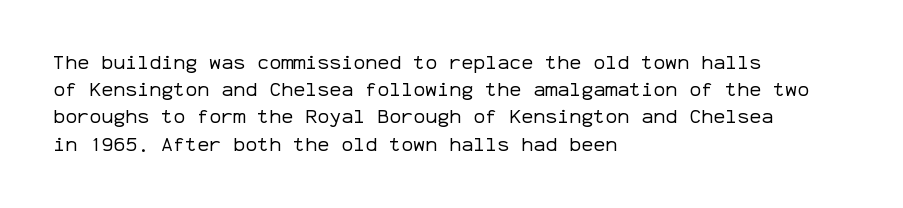
{"italic": "no", "bold": "no", "underline": "no", "align": "left", "line_spacing": "normal", "line_spacing_ratio": 1.36, "letter_spacing": "normal", "letter_spacing_em": 0.0, "glyph_px": 20}
